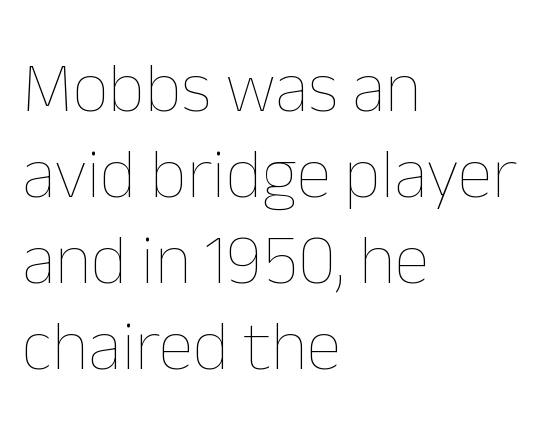
Q: Is the text bold? A: No.
Q: Is the text italic (slanted)? A: No, it is upright.
Q: Is the text underlined? A: No.
Q: How is the paragraph aligned? A: Left-aligned.
Q: Is the spacing between letters normal or unusually wide? A: Normal.
Q: Width (condensed, normal, or wide)? A: Normal.
Q: Stroke contrast? A: Low.
Q: x-height? A: Medium.
Q: Monospaced? A: No.
